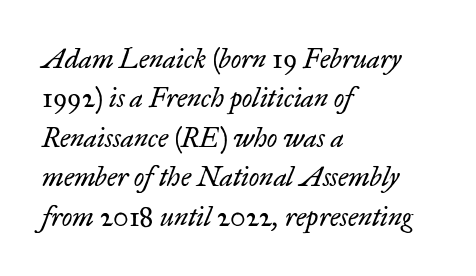
Beneath every word, the page is bare. One glance says typical: line gaps are just what's usual. Would a proofreader flag this as italicized? Yes. The lines are quadded left.
